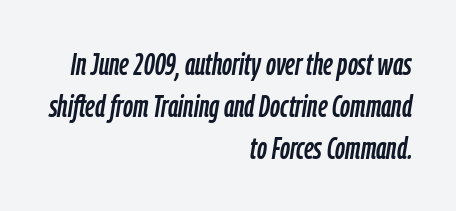
Q: Is the text italic (slanted)? A: Yes, it leans right by about 9 degrees.
Q: Is the text underlined? A: No.
Q: How is the paragraph aligned? A: Right-aligned.
Q: Is the spacing between letters normal or unusually wide? A: Normal.
Q: Is the spacing between lines tight, normal or loose? A: Normal.
Q: Width (condensed, normal, or wide)? A: Condensed.
Q: Stroke contrast? A: Low.
Q: x-height? A: Medium.
Q: Monospaced? A: No.
